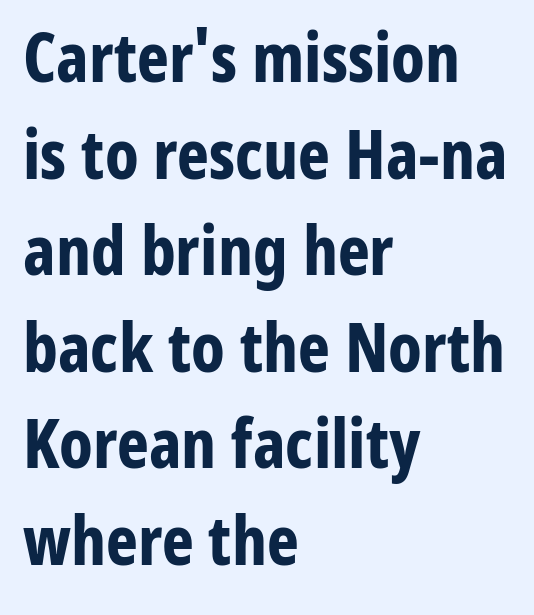
The image shows 68 px bold, condensed sans-serif type, upright; set left-aligned, normal line spacing (1.42x), normal letter spacing, not underlined; low stroke contrast and a medium x-height.
